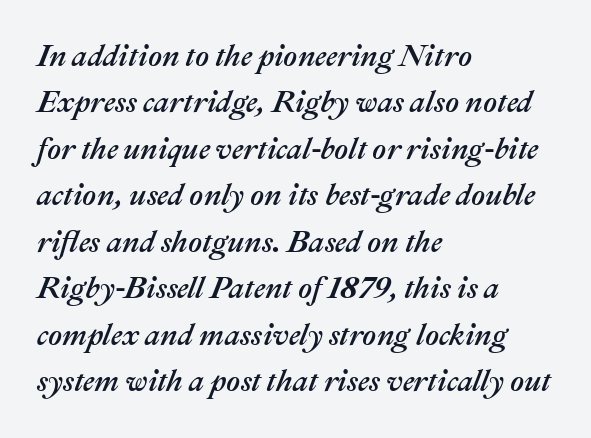
Q: Is the text italic (slanted)? A: Yes, it leans right by about 22 degrees.
Q: Is the text underlined? A: No.
Q: How is the paragraph aligned? A: Left-aligned.
Q: Is the spacing between letters normal or unusually wide? A: Normal.
Q: Is the spacing between lines tight, normal or loose? A: Normal.
Q: Width (condensed, normal, or wide)? A: Normal.
Q: Stroke contrast? A: Medium.
Q: x-height? A: Medium.
Q: Monospaced? A: No.
